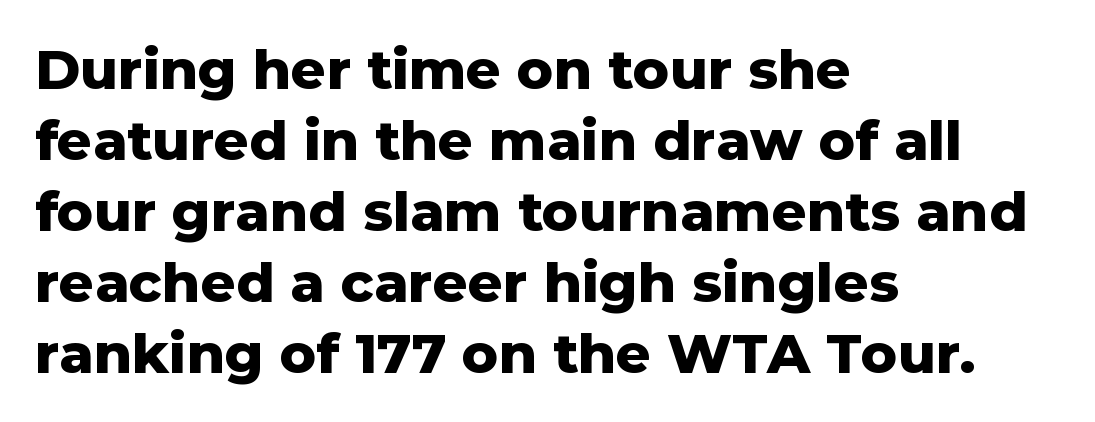
The image shows 55 px heavy sans-serif type, upright; set left-aligned, normal line spacing (1.29x), normal letter spacing, not underlined; low stroke contrast and a medium x-height.
